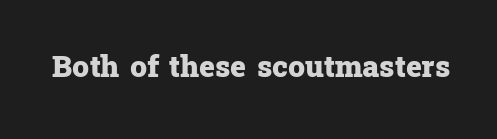
Q: Is the text bold? A: Yes.
Q: Is the text italic (slanted)? A: No, it is upright.
Q: Is the typeface a serif or a sans-serif typeface? A: Serif.
Q: Is the text underlined? A: No.
Q: Is the spacing between letters normal or unusually wide? A: Normal.
Q: Width (condensed, normal, or wide)? A: Normal.
Q: Stroke contrast? A: Low.
Q: x-height? A: Medium.
Q: Monospaced? A: No.
